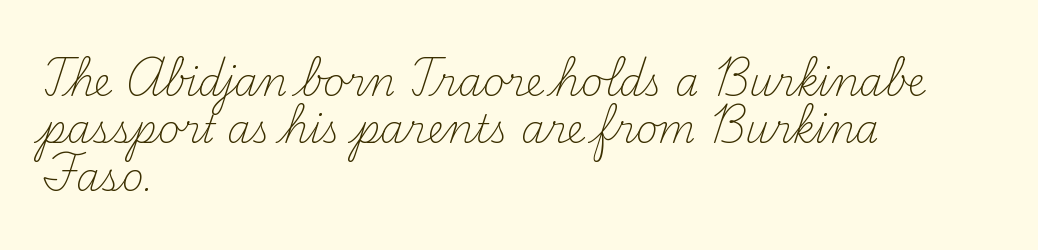
The image shows 38 px light type; set left-aligned, normal line spacing (1.25x), normal letter spacing, not underlined; medium stroke contrast and a small x-height.
